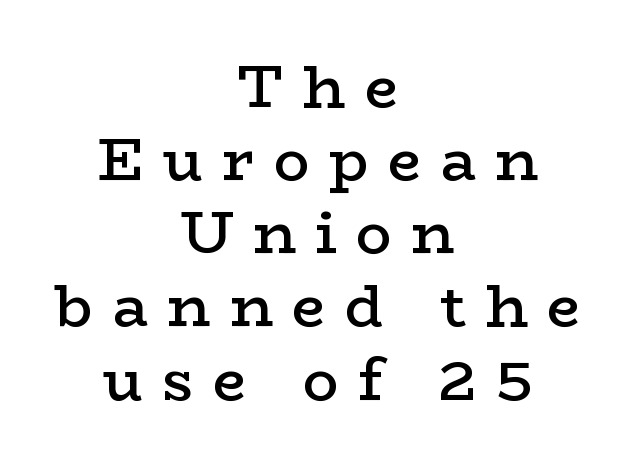
{"serif": "yes", "italic": "no", "bold": "semi", "weight": "semibold", "width": "wide", "stroke_contrast": "low", "x_height": "medium", "monospaced": "no", "underline": "no", "align": "center", "line_spacing_ratio": 1.24, "letter_spacing": "wide", "letter_spacing_em": 0.33, "glyph_px": 59}
